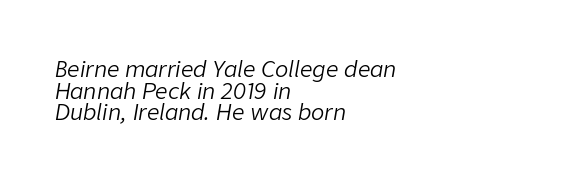
Italic? Definitely — the glyphs are oblique. Cramped leading. Where is the straight margin? On the left. Check under the words: just untouched page. Inter-character spacing is left at the font's built-in metrics. Stems here are at most as thick as an everyday book face.
